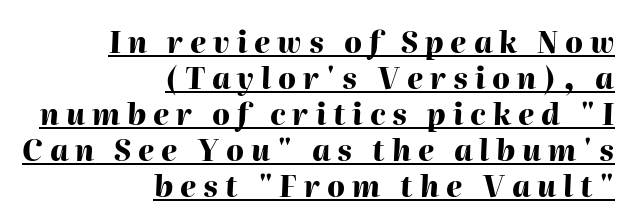
Q: Is the text bold? A: Yes.
Q: Is the text italic (slanted)? A: Yes, it leans right by about 2 degrees.
Q: Is the text underlined? A: Yes.
Q: How is the paragraph aligned? A: Right-aligned.
Q: Is the spacing between letters normal or unusually wide? A: Unusually wide.
Q: Width (condensed, normal, or wide)? A: Normal.
Q: Stroke contrast? A: High.
Q: x-height? A: Medium.
Q: Monospaced? A: No.
